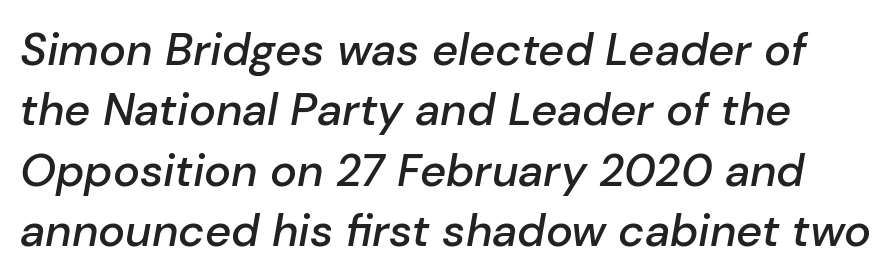
Glance below the letters and you will spot only blank space. Tracking here is standard; glyphs follow each other at the usual distance. Spacing verdict: proportional, widths tailored to each character. The leading is moderate, giving the passage an even texture. There's an unmistakable incline to the writing here. These words are printed semibold, heavier than regular yet not bold.
